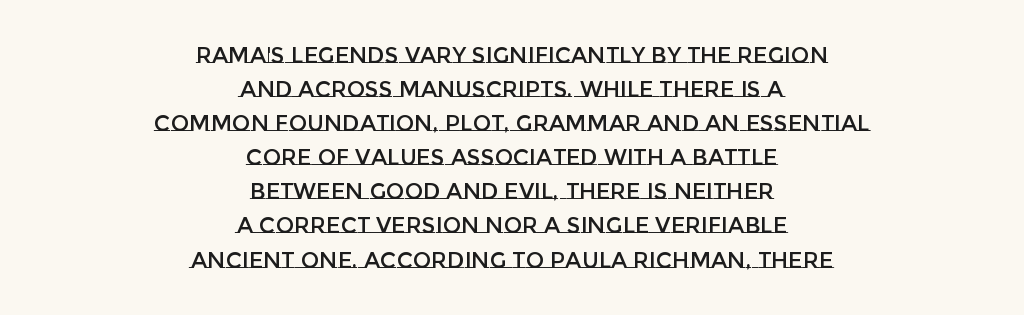
The whitespace from short lines is split evenly between both sides. The passage shown stacks its lines at a standard gap. The letters sit at their default tracking, neither squeezed nor spread. Quick note: not italic, upright. Descender tails drop into unmarked territory.
